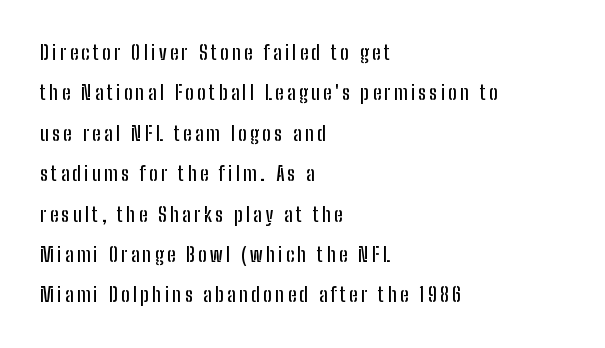
The image shows 20 px text type, upright; set left-aligned, loose line spacing (2.02x), not underlined.
